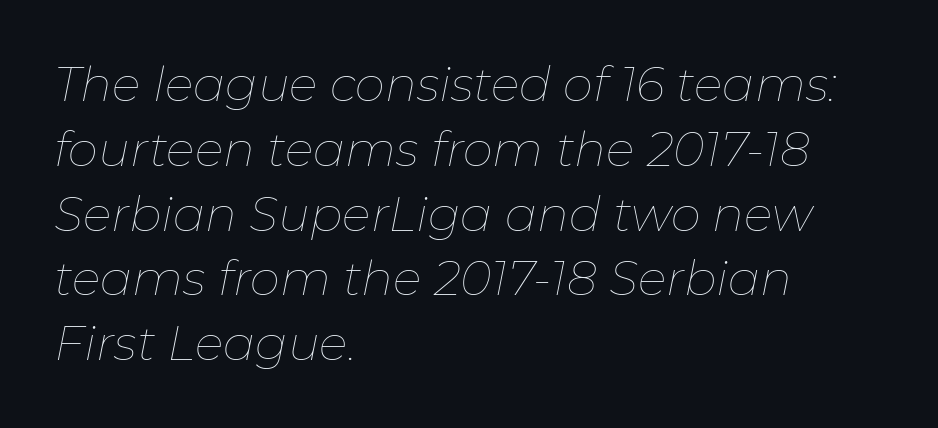
Q: Is the text bold? A: No.
Q: Is the text italic (slanted)? A: Yes, it leans right by about 11 degrees.
Q: Is the text underlined? A: No.
Q: How is the paragraph aligned? A: Left-aligned.
Q: Is the spacing between letters normal or unusually wide? A: Normal.
Q: Is the spacing between lines tight, normal or loose? A: Normal.
Q: Width (condensed, normal, or wide)? A: Normal.
Q: Stroke contrast? A: Low.
Q: x-height? A: Medium.
Q: Monospaced? A: No.
